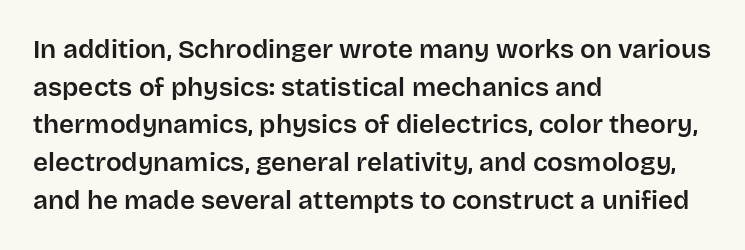
Which margin do the lines hug? The left one — the right edge is uneven. This sample uses plain, unmodified letter spacing. Glance below the letters and you will spot only blank space. Baseline-to-baseline distance is the conventional proportion of letter height.
